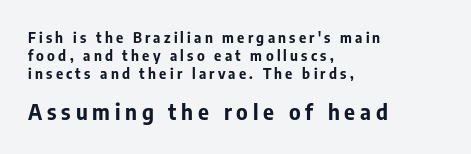
The image shows 21 px bold type, upright; set left-aligned, normal line spacing (1.27x), unusually wide letter spacing (+0.23 em), not underlined; the second (bottom) block is 1.5x larger.
